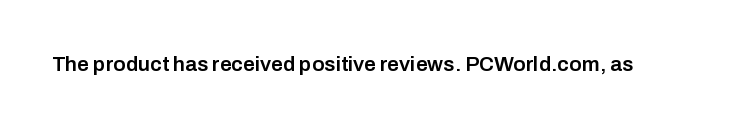
{"italic": "no", "bold": "semi", "underline": "no", "letter_spacing": "normal", "letter_spacing_em": 0.0, "glyph_px": 21}
